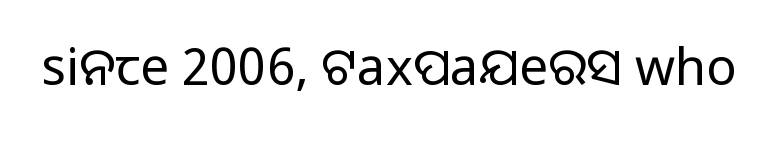
{"serif": "no", "italic": "no", "bold": "no", "weight": "regular", "width": "normal", "stroke_contrast": "low", "x_height": "medium", "monospaced": "no", "underline": "no", "letter_spacing": "normal", "letter_spacing_em": 0.0, "glyph_px": 51}
